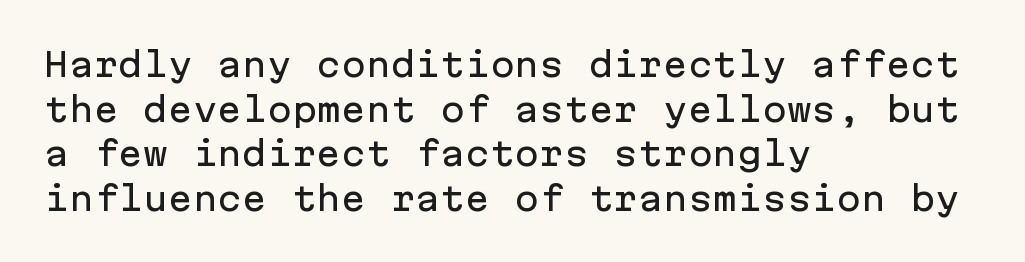
The rendering uses typewriter-style spacing with identical character cells. Beneath every word, the page is bare. Standard letterfit; no display-style spreading of the glyphs. The setting favours the left margin, as ordinary paragraphs usually do. Evenly set lines give the paragraph a standard silhouette.
